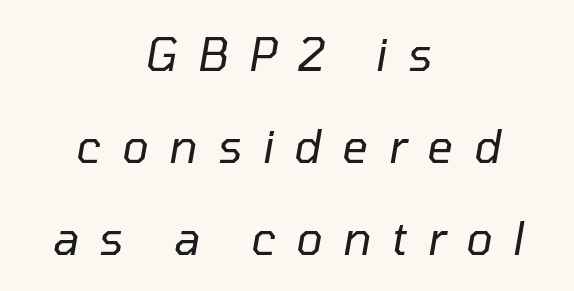
Q: Is the text bold? A: No.
Q: Is the text italic (slanted)? A: Yes, it leans right by about 10 degrees.
Q: Is the text underlined? A: No.
Q: How is the paragraph aligned? A: Centered.
Q: Is the spacing between letters normal or unusually wide? A: Unusually wide.
Q: Is the spacing between lines tight, normal or loose? A: Loose.
Q: Width (condensed, normal, or wide)? A: Normal.
Q: Stroke contrast? A: Low.
Q: x-height? A: Medium.
Q: Monospaced? A: No.
